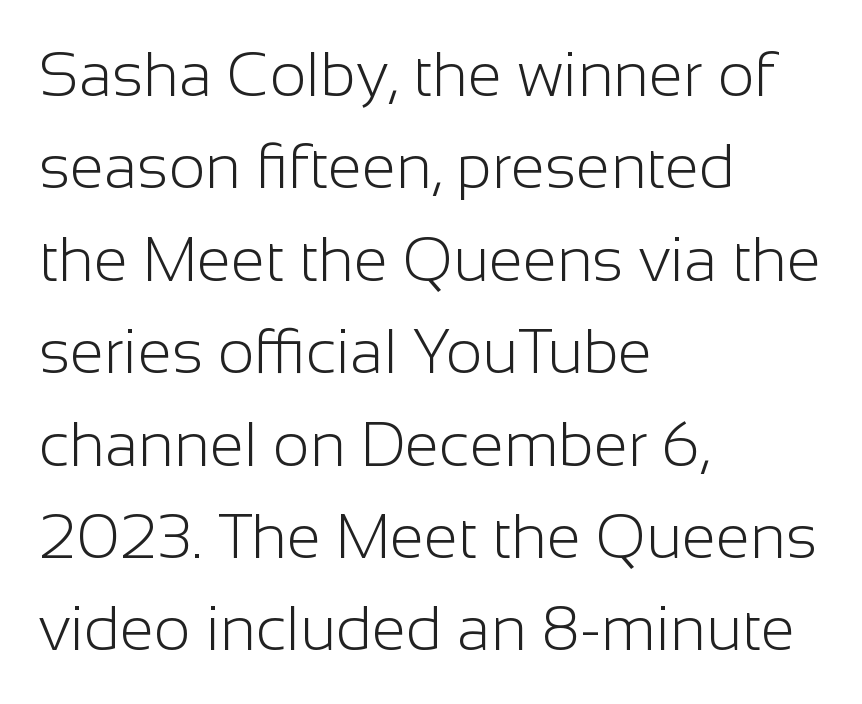
Q: Is the text bold? A: No.
Q: Is the text italic (slanted)? A: No, it is upright.
Q: Is the typeface a serif or a sans-serif typeface? A: Sans-serif.
Q: Is the text underlined? A: No.
Q: How is the paragraph aligned? A: Left-aligned.
Q: Is the spacing between letters normal or unusually wide? A: Normal.
Q: Is the spacing between lines tight, normal or loose? A: Normal.
Q: Width (condensed, normal, or wide)? A: Normal.
Q: Stroke contrast? A: Low.
Q: x-height? A: Medium.
Q: Monospaced? A: No.
